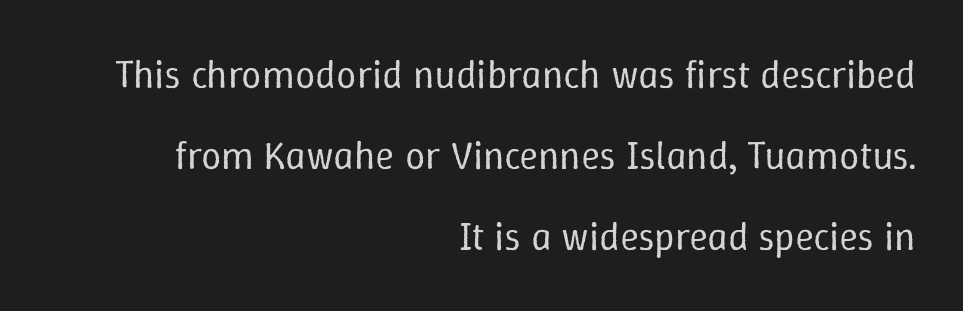
Q: Is the text bold? A: No.
Q: Is the text italic (slanted)? A: No, it is upright.
Q: Is the text underlined? A: No.
Q: How is the paragraph aligned? A: Right-aligned.
Q: Is the spacing between letters normal or unusually wide? A: Normal.
Q: Is the spacing between lines tight, normal or loose? A: Loose.
Q: Width (condensed, normal, or wide)? A: Normal.
Q: Stroke contrast? A: Low.
Q: x-height? A: Medium.
Q: Monospaced? A: No.
